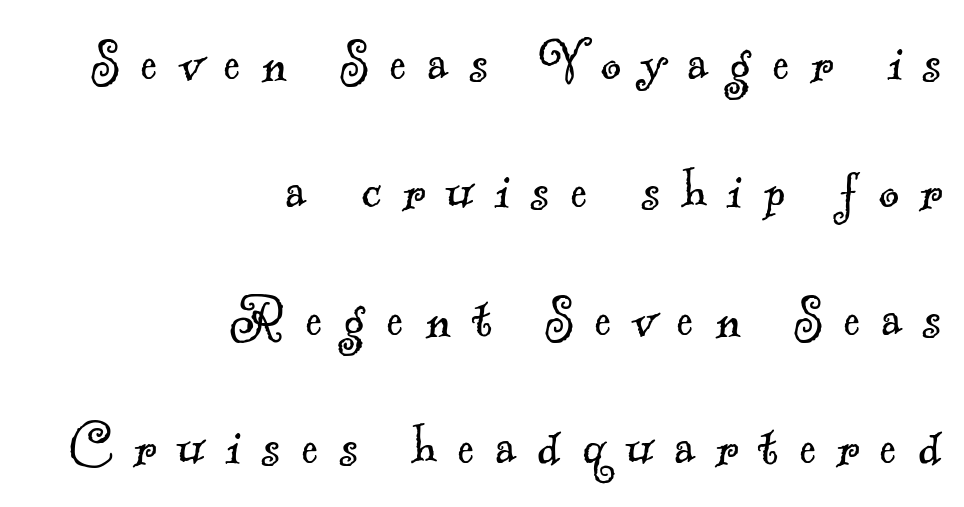
Q: Is the text bold? A: No.
Q: Is the typeface a serif or a sans-serif typeface? A: Serif.
Q: Is the text underlined? A: No.
Q: How is the paragraph aligned? A: Right-aligned.
Q: Is the spacing between letters normal or unusually wide? A: Unusually wide.
Q: Is the spacing between lines tight, normal or loose? A: Loose.
Q: Width (condensed, normal, or wide)? A: Normal.
Q: x-height? A: Small.
Q: Monospaced? A: No.
